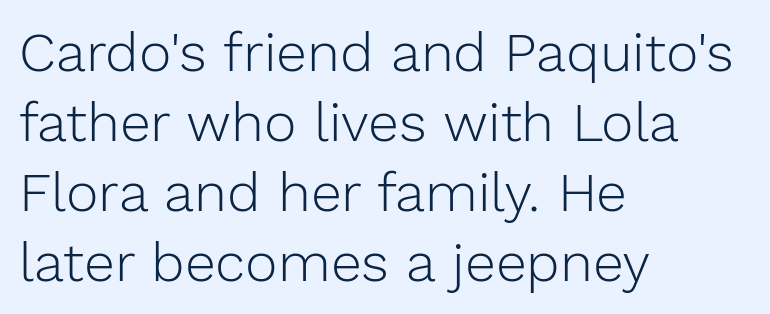
Q: Is the text bold? A: No.
Q: Is the text italic (slanted)? A: No, it is upright.
Q: Is the typeface a serif or a sans-serif typeface? A: Sans-serif.
Q: Is the text underlined? A: No.
Q: How is the paragraph aligned? A: Left-aligned.
Q: Is the spacing between letters normal or unusually wide? A: Normal.
Q: Is the spacing between lines tight, normal or loose? A: Normal.
Q: Width (condensed, normal, or wide)? A: Normal.
Q: Stroke contrast? A: Low.
Q: x-height? A: Medium.
Q: Monospaced? A: No.
